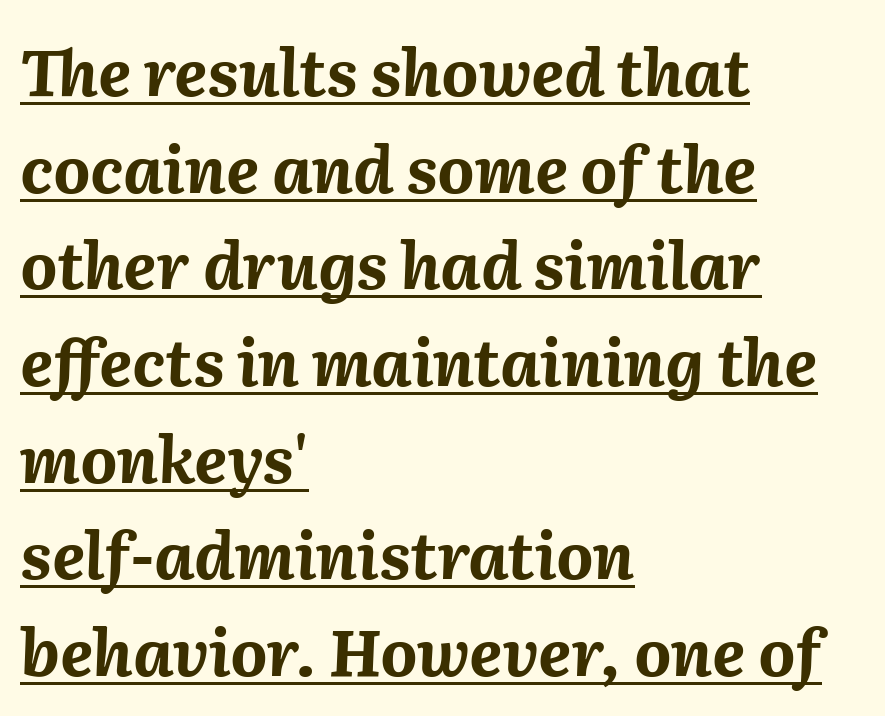
Q: Is the text bold? A: Yes.
Q: Is the text italic (slanted)? A: Yes, it leans right by about 2 degrees.
Q: Is the text underlined? A: Yes.
Q: How is the paragraph aligned? A: Left-aligned.
Q: Is the spacing between letters normal or unusually wide? A: Normal.
Q: Is the spacing between lines tight, normal or loose? A: Normal.
Q: Width (condensed, normal, or wide)? A: Normal.
Q: Stroke contrast? A: Medium.
Q: x-height? A: Medium.
Q: Monospaced? A: No.
